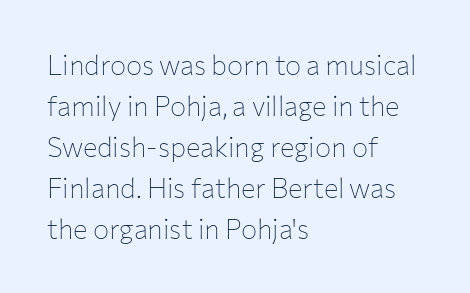
On a weight scale, this lands at 450 or below. The passage shown has conventional tracking throughout. A normal amount of white space separates one row of letters from the next. The rag falls on the right side of this text block.
